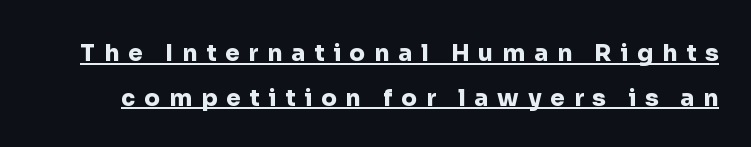
Q: Is the text bold? A: Yes.
Q: Is the text italic (slanted)? A: No, it is upright.
Q: Is the text underlined? A: Yes.
Q: Is the spacing between letters normal or unusually wide? A: Unusually wide.
Q: Is the spacing between lines tight, normal or loose? A: Loose.
